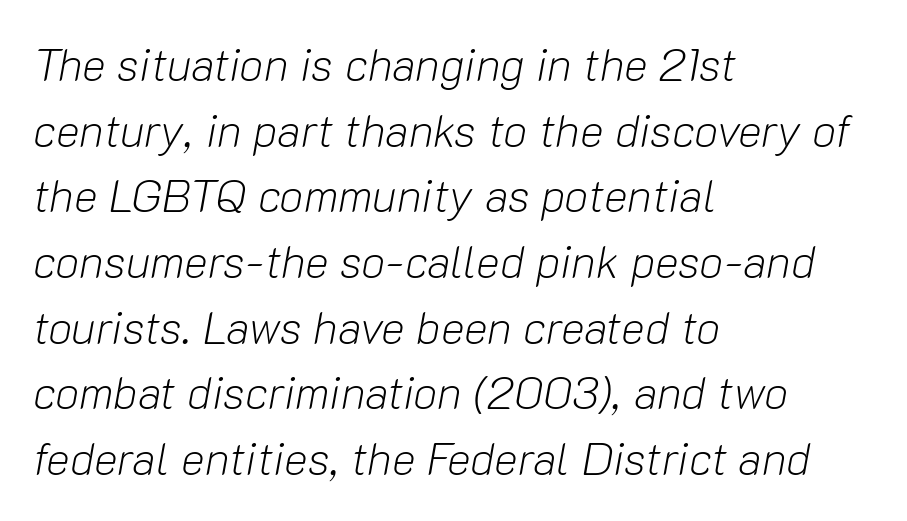
Q: Is the text bold? A: No.
Q: Is the text italic (slanted)? A: Yes, it leans right by about 10 degrees.
Q: Is the text underlined? A: No.
Q: How is the paragraph aligned? A: Left-aligned.
Q: Is the spacing between letters normal or unusually wide? A: Normal.
Q: Is the spacing between lines tight, normal or loose? A: Normal.
Q: Width (condensed, normal, or wide)? A: Normal.
Q: Stroke contrast? A: Low.
Q: x-height? A: Medium.
Q: Monospaced? A: No.
